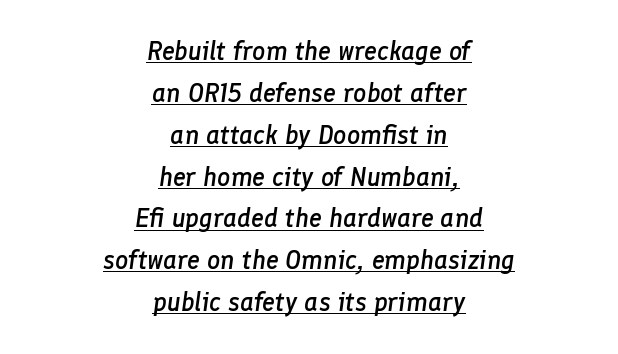
{"italic": "yes", "lean": "right", "slant_degrees": 8, "bold": "semi", "underline": "yes", "align": "center", "line_spacing": "normal", "line_spacing_ratio": 1.61, "letter_spacing": "normal", "letter_spacing_em": 0.0, "glyph_px": 26}
